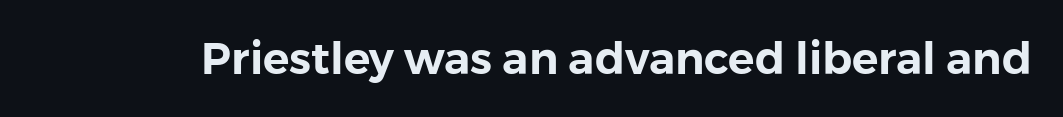
The typeface chosen for these lines omits serifs. Underlining? Definitely not there. A typesetter would call this proportional, since set widths differ per character. The font's upright variant was chosen for this text. Tracking value appears to be zero — textbook default spacing.
